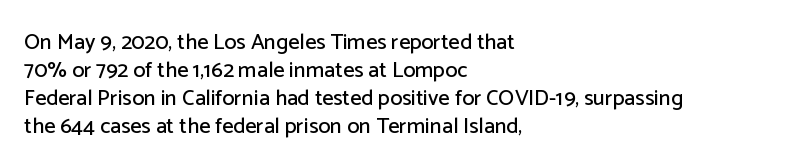
{"italic": "no", "underline": "no", "align": "left", "line_spacing": "normal", "line_spacing_ratio": 1.27, "letter_spacing": "normal", "letter_spacing_em": 0.0, "glyph_px": 22}
